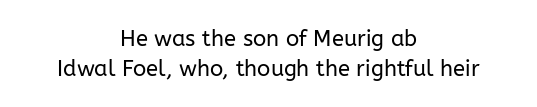
Q: Is the text bold? A: No.
Q: Is the text italic (slanted)? A: No, it is upright.
Q: Is the text underlined? A: No.
Q: How is the paragraph aligned? A: Centered.
Q: Is the spacing between letters normal or unusually wide? A: Normal.
Q: Is the spacing between lines tight, normal or loose? A: Normal.
